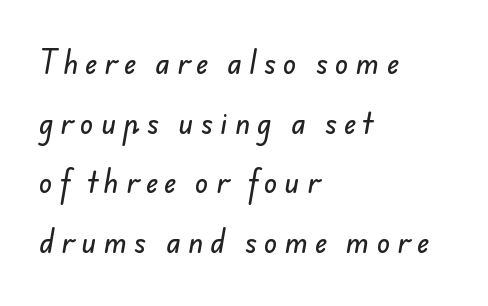
Underline: absent. The vertical gap from one line to the next is large. The rag falls on the right side of this text block. The letterforms stand isolated, each surrounded by extra space.
